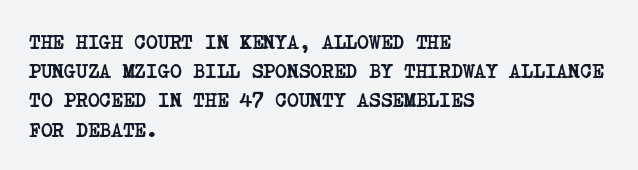
The image shows 20 px bold type; set left-aligned, normal line spacing (1.46x), normal letter spacing, not underlined.
